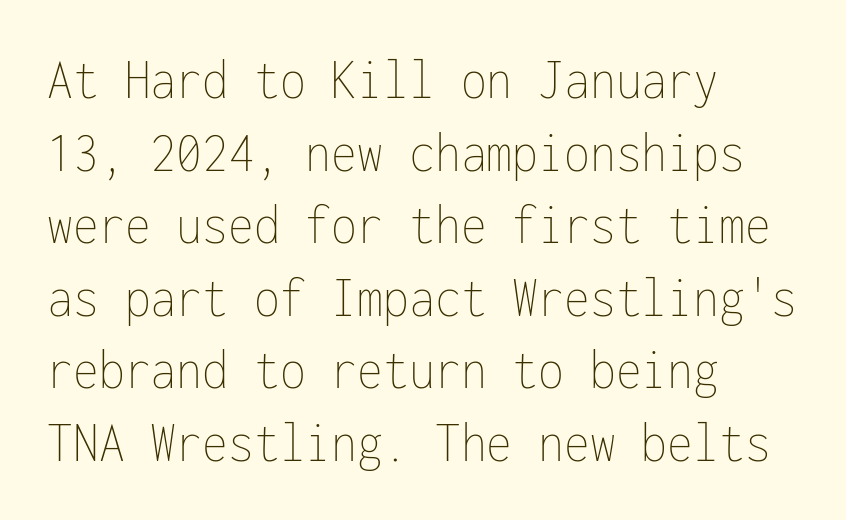
The image shows 59 px thin, condensed type, upright, monospaced; set left-aligned, line spacing 1.23x, normal letter spacing, not underlined; low stroke contrast and a medium x-height.
